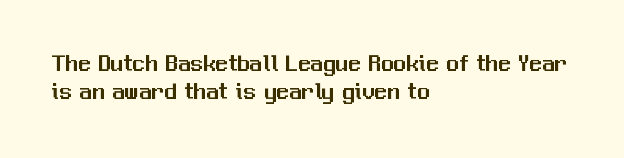
The image shows 25 px text type, upright; set left-aligned, tight line spacing (1.12x), normal letter spacing, not underlined.
